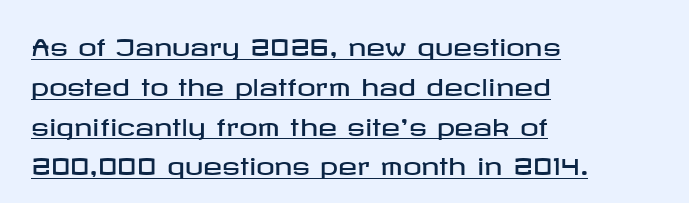
Nobody touched the tracking dial on this one. No italicization has been applied; the sample stays upright. Compared with undecorated copy, this sample adds a rule below the words. All the whitespace from short lines collects on the right.
